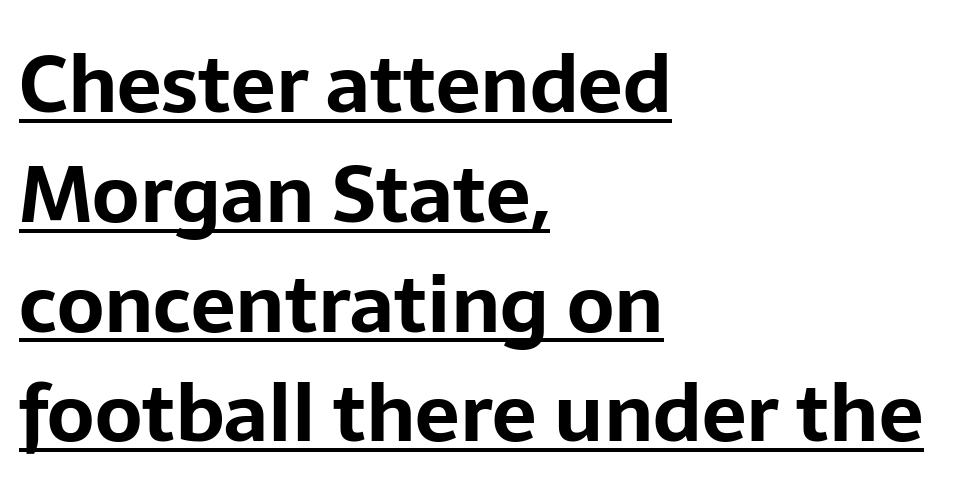
Reading down the block, your eye returns to a fixed left position each line. These lines keep a tight, regular rhythm from letter to letter. I'd call this a sans setting — the letters go barefoot. Proportional: the letters do not fall into vertical columns. Notice how thick the strokes are: this is what a full bold looks like.
